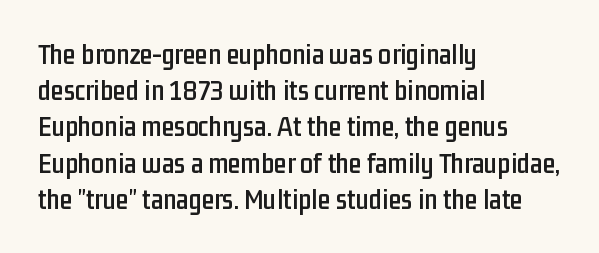
{"serif": "no", "italic": "no", "width": "condensed", "stroke_contrast": "low", "x_height": "medium", "monospaced": "no", "underline": "no", "align": "left", "line_spacing": "normal", "line_spacing_ratio": 1.25, "letter_spacing": "normal", "letter_spacing_em": 0.0, "glyph_px": 29}
